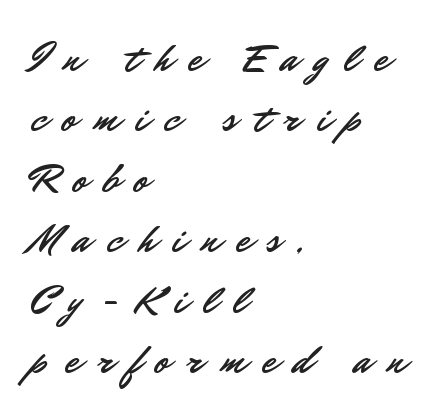
{"serif": "no", "width": "normal", "stroke_contrast": "low", "x_height": "small", "monospaced": "no", "underline": "no", "align": "left", "line_spacing": "normal", "line_spacing_ratio": 1.51, "letter_spacing": "wide", "letter_spacing_em": 0.42, "glyph_px": 40}
